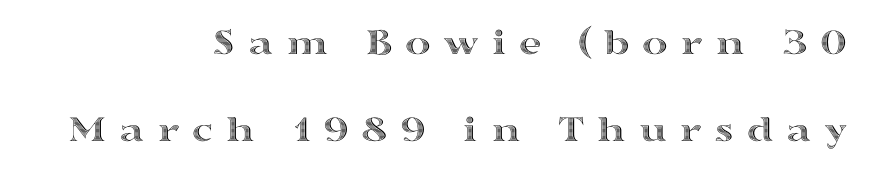
Plain, unruled lines of type. Tracking here is generous; glyphs stand well apart from one another. Which margin do the lines hug? The right one — the left edge is uneven. Tall strokes in this sample are plumb rather than angled.
